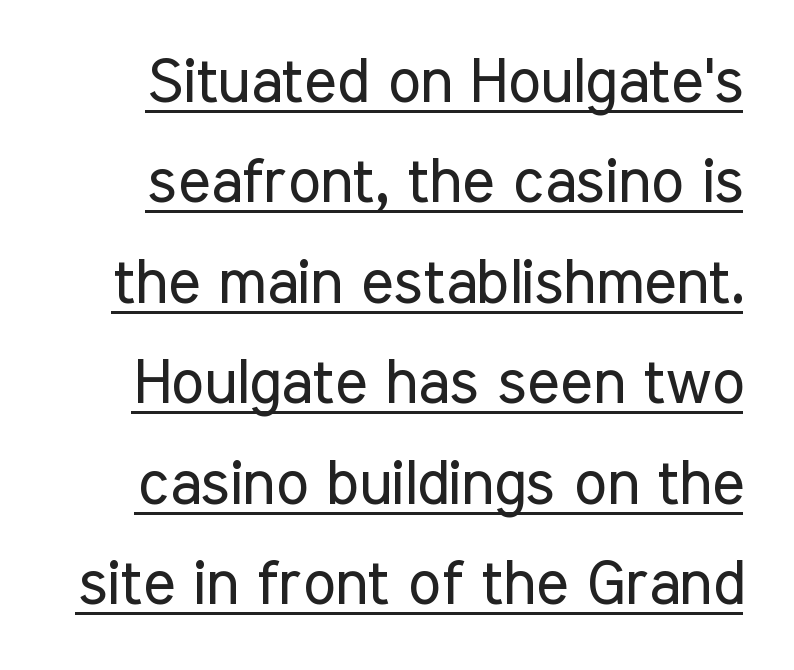
Does extra space separate the letters? No, they use regular spacing. The specimen reads as upright at a glance. Rows of type keep a routine distance in the vertical direction. Counters stay open thanks to moderate or lighter strokes. The passage shown is typed in a proportional face where columns would drift.
